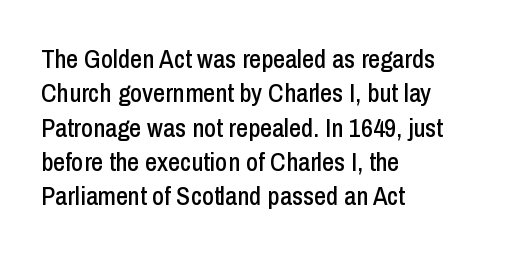
The image shows 26 px text type, upright; set left-aligned, normal line spacing (1.32x), normal letter spacing, not underlined.
